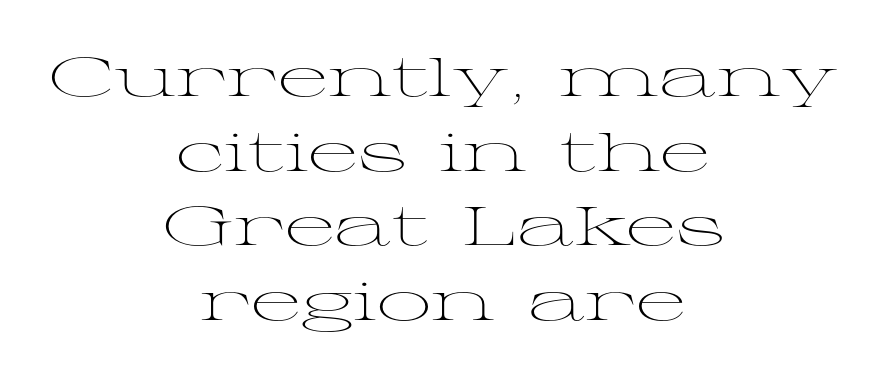
{"serif": "yes", "italic": "no", "bold": "no", "weight": "light", "width": "wide", "stroke_contrast": "medium", "x_height": "medium", "monospaced": "no", "underline": "no", "align": "center", "line_spacing": "normal", "line_spacing_ratio": 1.38, "letter_spacing": "normal", "letter_spacing_em": 0.0, "glyph_px": 54}
